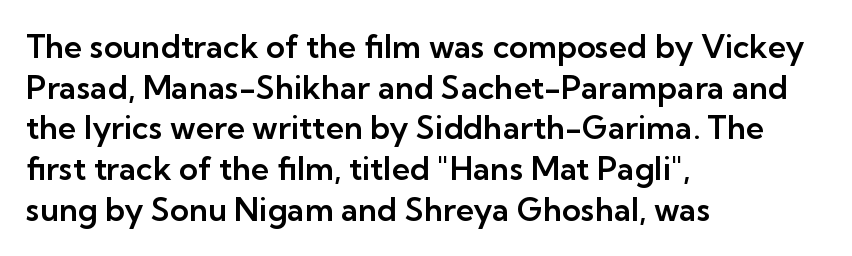
Type without underlining. Does extra space separate the letters? No, they use regular spacing. How would I describe the line gaps? Plain and ordinary. The passage shown is typeset with a sans-serif family. Do the characters align in a grid? No, the font is proportional. Is the block centered? No — it sits flush against the left margin.
